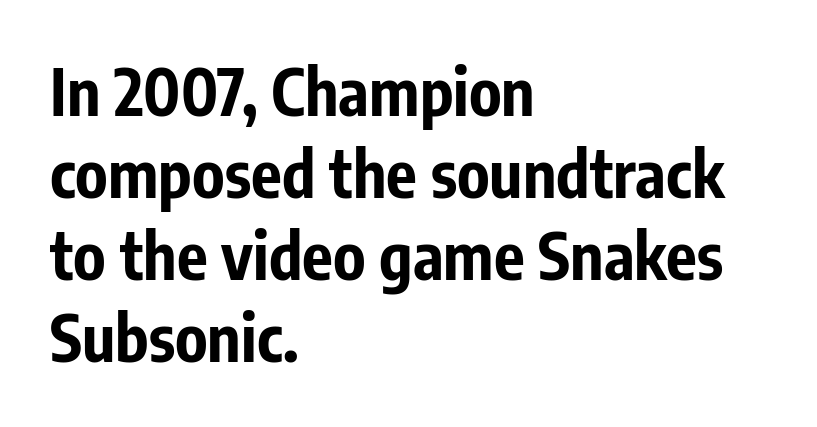
The image shows 64 px bold, condensed sans-serif type, upright; set left-aligned, normal line spacing (1.28x), normal letter spacing, not underlined; low stroke contrast and a medium x-height.
